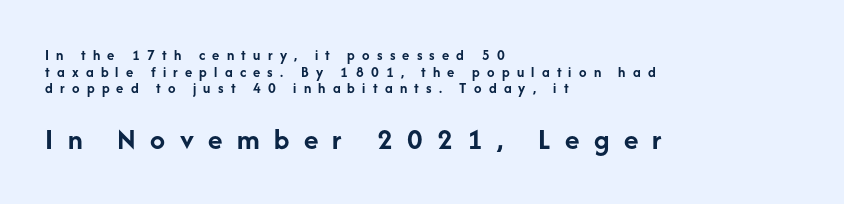
The image shows 30 px semibold sans-serif type, upright; set left-aligned, tight line spacing (1.11x), unusually wide letter spacing (+0.48 em), not underlined; the second (bottom) block is 2.0x larger; low stroke contrast and a medium x-height.
